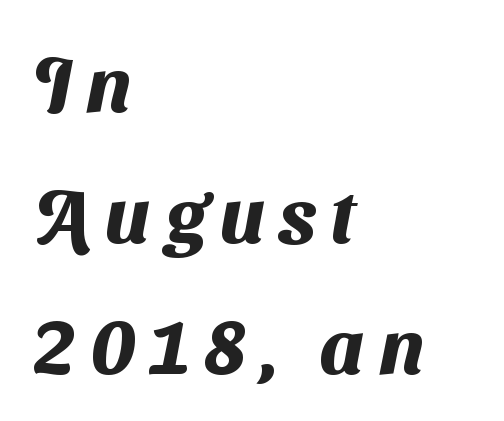
Q: Is the text bold? A: Yes.
Q: Is the typeface a serif or a sans-serif typeface? A: Sans-serif.
Q: Is the text underlined? A: No.
Q: How is the paragraph aligned? A: Left-aligned.
Q: Is the spacing between lines tight, normal or loose? A: Normal.
Q: Width (condensed, normal, or wide)? A: Normal.
Q: Stroke contrast? A: Medium.
Q: x-height? A: Medium.
Q: Monospaced? A: No.
